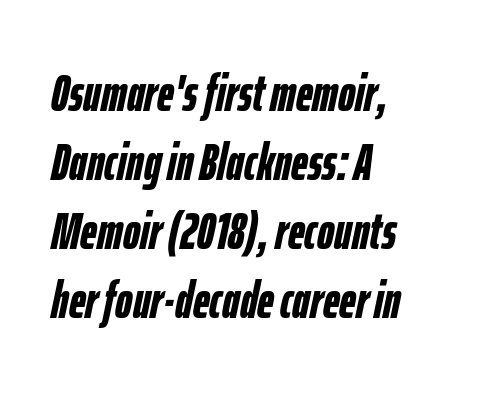
Honestly, the row spacing looks completely unremarkable. All the whitespace from short lines collects on the right. The letters advance in unequal steps, a hallmark of proportional type. Every letter is thick-stroked: bold, no question. Compared with ordinary roman type, these characters are visibly tilted.
